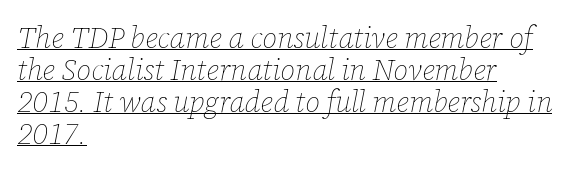
{"italic": "yes", "lean": "right", "slant_degrees": 12, "bold": "no", "weight": "thin", "width": "normal", "stroke_contrast": "low", "x_height": "medium", "monospaced": "no", "underline": "yes", "align": "left", "line_spacing": "tight", "line_spacing_ratio": 1.1, "letter_spacing": "normal", "letter_spacing_em": 0.0, "glyph_px": 29}
